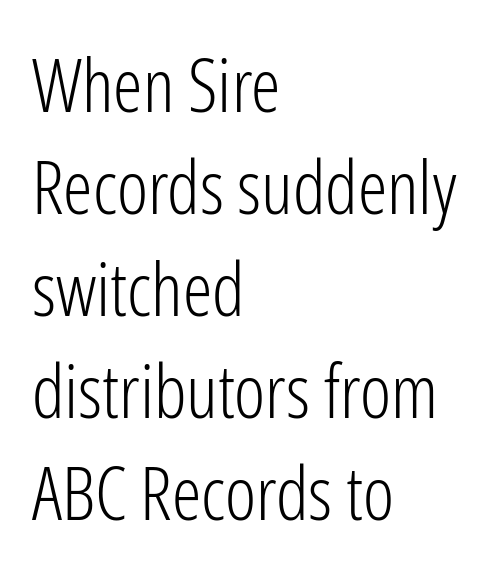
The image shows 74 px light, condensed sans-serif type, upright; set left-aligned, normal line spacing (1.38x), normal letter spacing, not underlined; low stroke contrast and a medium x-height.
